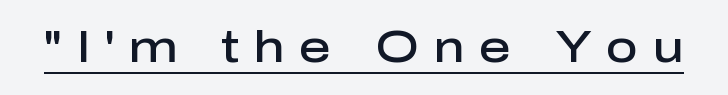
Like a heading marked for emphasis, these lines bear an underscore. Observe the absence of serifs on each vertical stroke in this sample. The face used here is proportionally spaced, like ordinary book or web type. I'd describe the lettering as semibold — firm but not a full bold. Upright lettering throughout. Tracking value appears strongly positive — letters spread wide.
